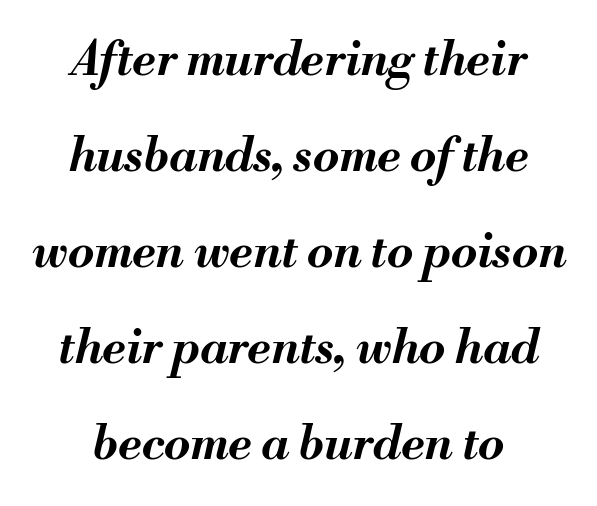
Character widths vary here, with narrow letters taking less room than wide ones. The face used here is rendered with its standard letterfit. The baseline area is clear. Tall strokes in this sample are angled rather than plumb. Thick stems and heavy bowls — unmistakably bold.
